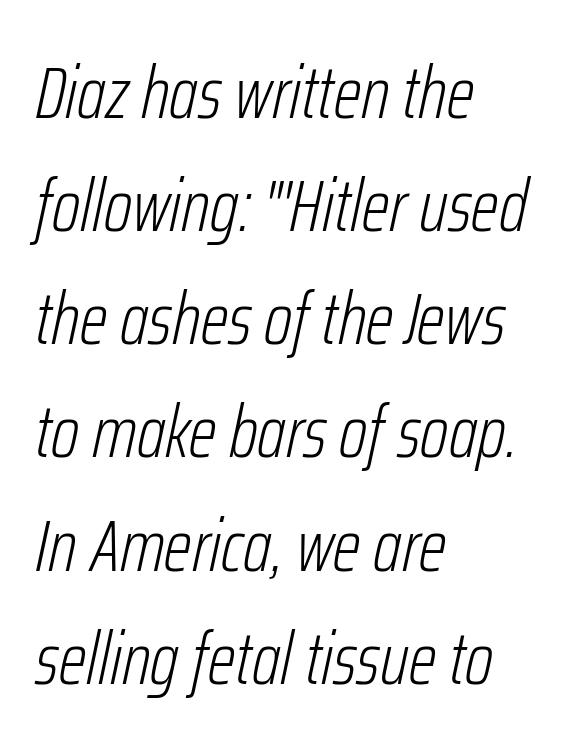
{"italic": "yes", "lean": "right", "slant_degrees": 12, "bold": "no", "weight": "light", "width": "condensed", "stroke_contrast": "low", "x_height": "medium", "monospaced": "no", "underline": "no", "align": "left", "line_spacing": "normal", "line_spacing_ratio": 1.55, "letter_spacing": "normal", "letter_spacing_em": 0.0, "glyph_px": 73}
